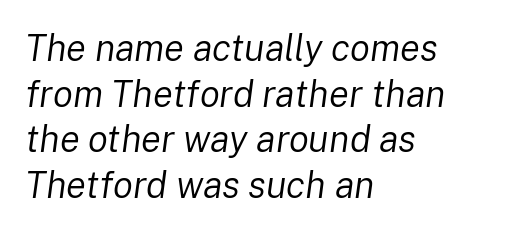
The image shows 37 px regular-weight type, italic (leaning right); set left-aligned, line spacing 1.23x, normal letter spacing, not underlined; low stroke contrast and a medium x-height.
